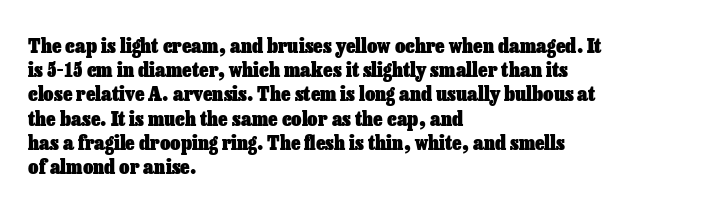
The image shows 20 px bold type, upright; set left-aligned, line spacing 1.21x, normal letter spacing, not underlined.
